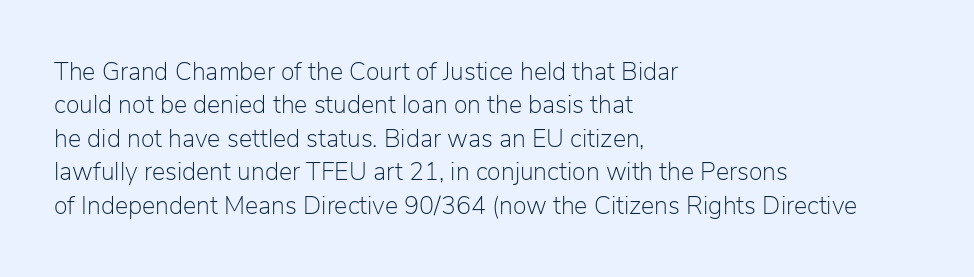
The image shows 25 px text type, upright; set left-aligned, normal line spacing (1.34x), normal letter spacing, not underlined.
